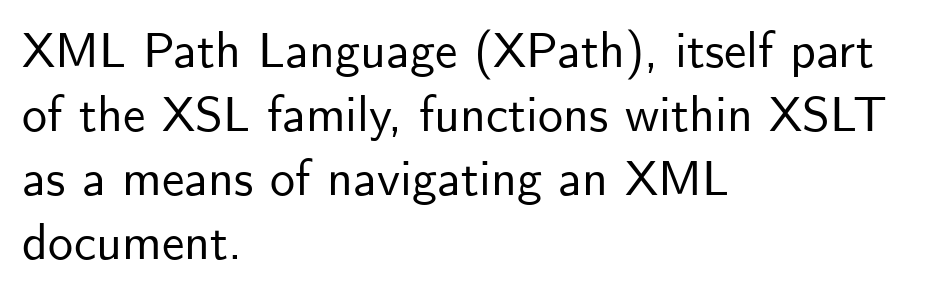
Q: Is the text italic (slanted)? A: No, it is upright.
Q: Is the typeface a serif or a sans-serif typeface? A: Sans-serif.
Q: Is the text underlined? A: No.
Q: How is the paragraph aligned? A: Left-aligned.
Q: Is the spacing between letters normal or unusually wide? A: Normal.
Q: Is the spacing between lines tight, normal or loose? A: Normal.
Q: Width (condensed, normal, or wide)? A: Normal.
Q: Stroke contrast? A: Low.
Q: x-height? A: Small.
Q: Monospaced? A: No.
